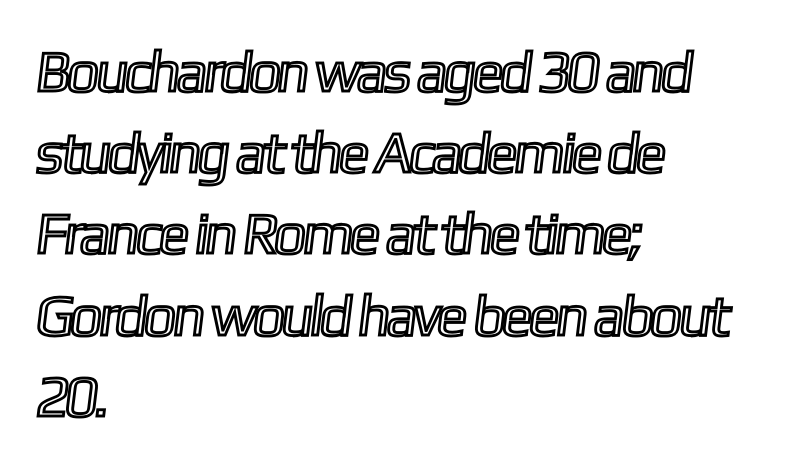
{"width": "condensed", "x_height": "medium", "monospaced": "no", "underline": "no", "align": "left", "line_spacing": "normal", "line_spacing_ratio": 1.4, "letter_spacing": "normal", "letter_spacing_em": 0.0, "glyph_px": 58}
